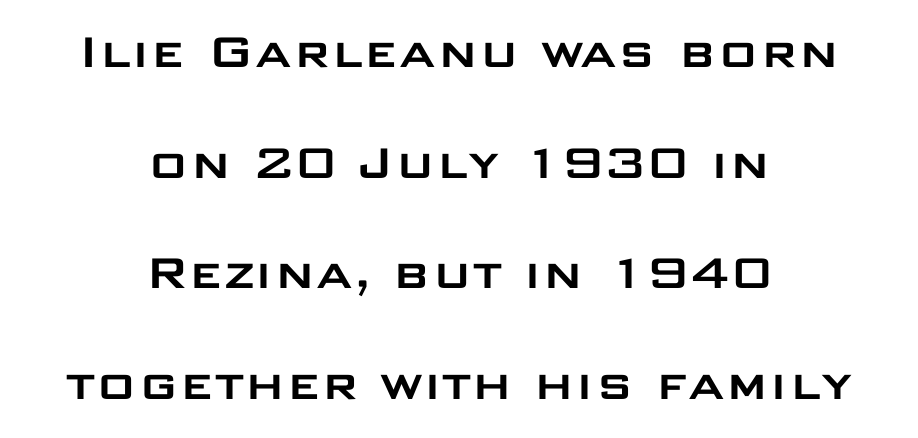
Q: Is the text italic (slanted)? A: No, it is upright.
Q: Is the typeface a serif or a sans-serif typeface? A: Sans-serif.
Q: Is the text underlined? A: No.
Q: How is the paragraph aligned? A: Centered.
Q: Is the spacing between letters normal or unusually wide? A: Normal.
Q: Is the spacing between lines tight, normal or loose? A: Loose.
Q: Width (condensed, normal, or wide)? A: Wide.
Q: Stroke contrast? A: Low.
Q: x-height? A: Large.
Q: Monospaced? A: No.
